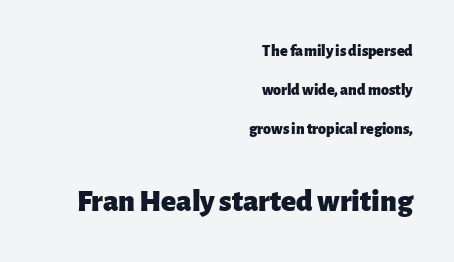
Q: Is the text bold? A: Yes.
Q: Is the text italic (slanted)? A: No, it is upright.
Q: Is the typeface a serif or a sans-serif typeface? A: Sans-serif.
Q: Is the text underlined? A: No.
Q: How is the paragraph aligned? A: Right-aligned.
Q: Is the spacing between letters normal or unusually wide? A: Normal.
Q: Is the spacing between lines tight, normal or loose? A: Loose.
Q: Which block of text is set in a larger size, the first (top) or the second (bottom)? A: The second (bottom) one.
Q: Width (condensed, normal, or wide)? A: Normal.
Q: Stroke contrast? A: Low.
Q: x-height? A: Medium.
Q: Monospaced? A: No.
